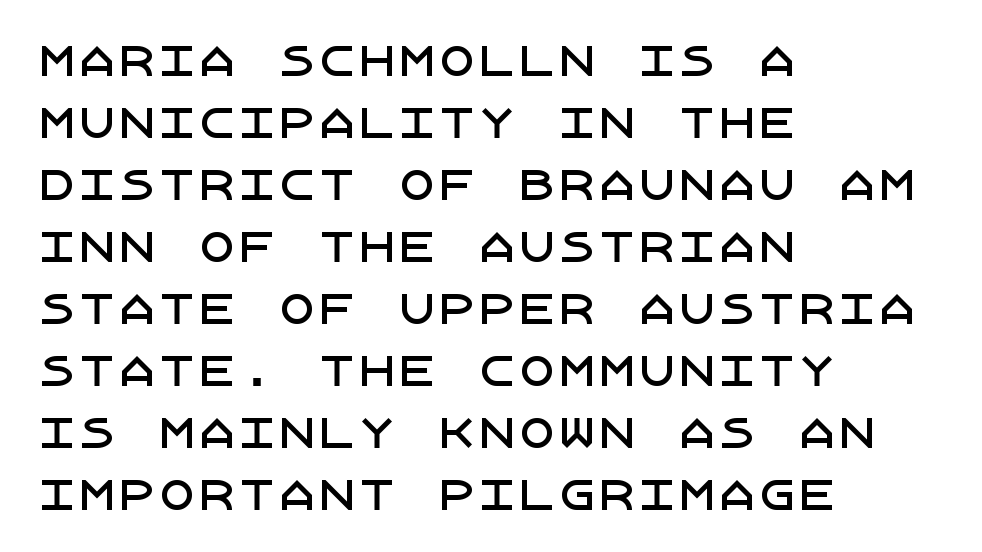
The image shows 40 px sans-serif type, upright; set left-aligned, normal line spacing (1.55x), normal letter spacing, not underlined; low stroke contrast and a large x-height.
